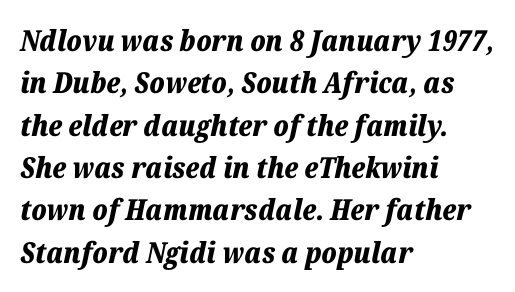
Looks like regular typesetting: each glyph gets only the width it needs. Compared with a centered layout, this one pins lines to the left instead. The rendering uses a bold face; every stroke is thick and dark. The tracking reads as untouched default to a designer's eye. A normal amount of white space separates one row of letters from the next. The zone under the glyphs is completely vacant.
